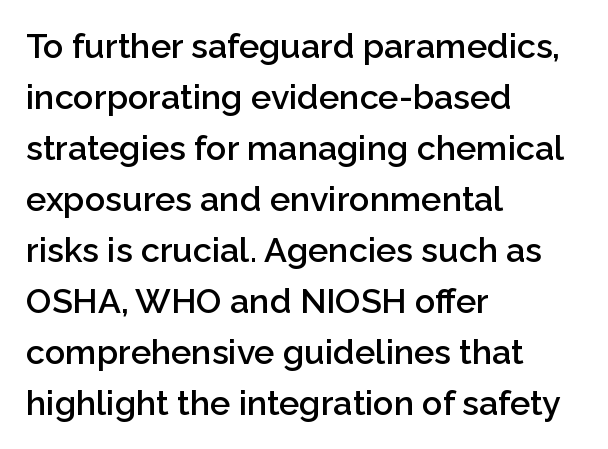
{"serif": "no", "italic": "no", "bold": "semi", "weight": "semibold", "width": "normal", "stroke_contrast": "low", "x_height": "medium", "monospaced": "no", "underline": "no", "align": "left", "line_spacing": "normal", "line_spacing_ratio": 1.5, "letter_spacing": "normal", "letter_spacing_em": 0.0, "glyph_px": 34}
